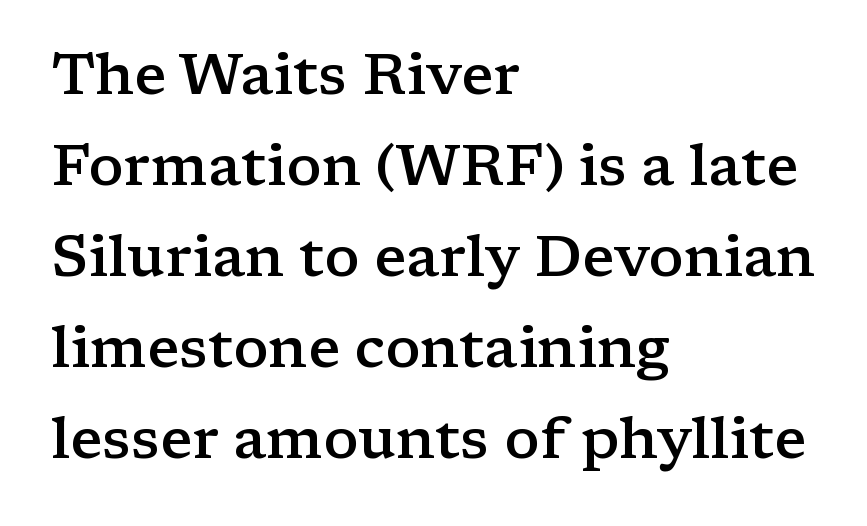
The passage shown is semibold, sitting just below true bold. Is there any slant? The stems are plumb. Rows of type keep a routine distance in the vertical direction. Glance below the letters and you will spot only blank space. The lines are quadded left.
